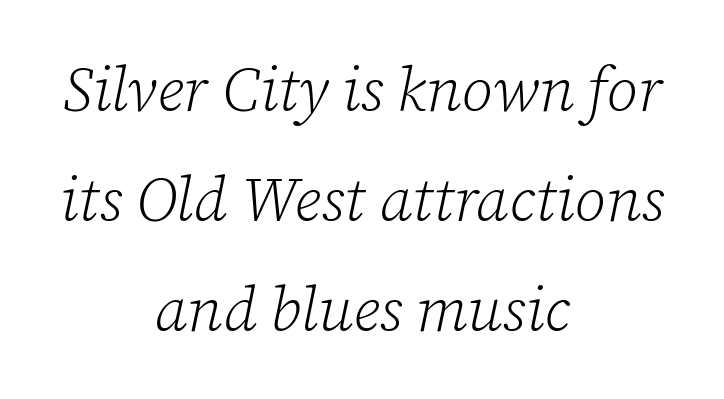
{"serif": "yes", "italic": "yes", "lean": "right", "slant_degrees": 12, "bold": "no", "weight": "light", "width": "normal", "stroke_contrast": "low", "x_height": "medium", "monospaced": "no", "underline": "no", "align": "center", "line_spacing_ratio": 1.8, "letter_spacing": "normal", "letter_spacing_em": 0.0, "glyph_px": 61}
